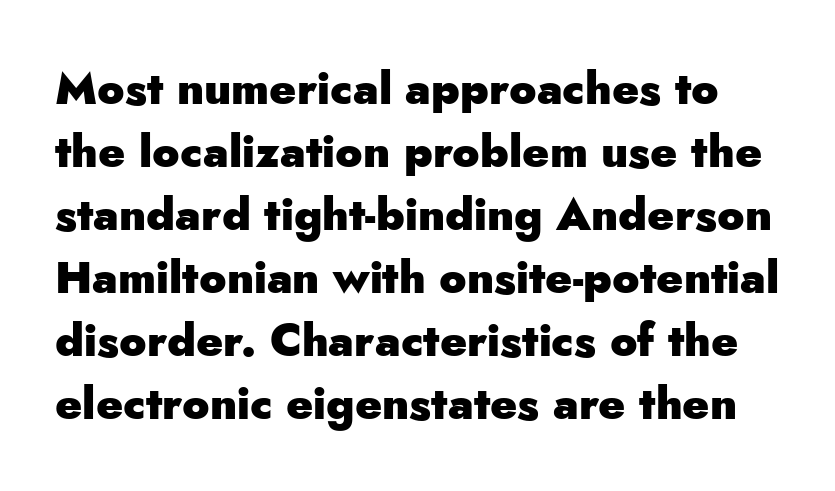
{"serif": "no", "italic": "no", "bold": "yes", "weight": "heavy", "width": "normal", "stroke_contrast": "low", "x_height": "small", "monospaced": "no", "underline": "no", "line_spacing": "normal", "line_spacing_ratio": 1.4, "letter_spacing": "normal", "letter_spacing_em": 0.0, "glyph_px": 45}
